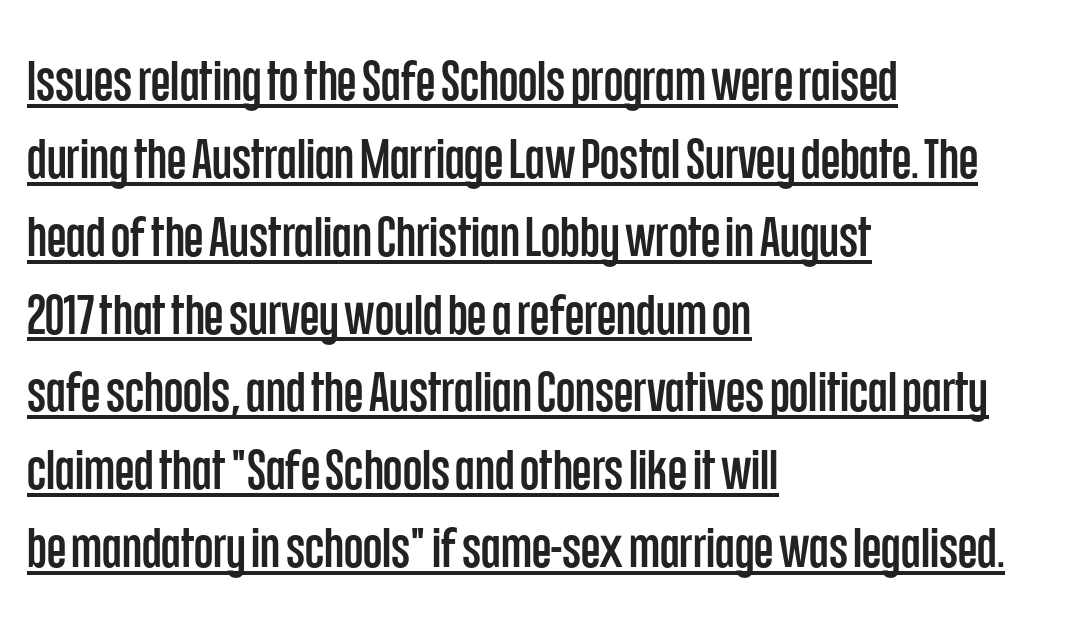
The image shows 56 px condensed sans-serif type, upright; set left-aligned, normal line spacing (1.39x), normal letter spacing, underlined; low stroke contrast and a large x-height.
